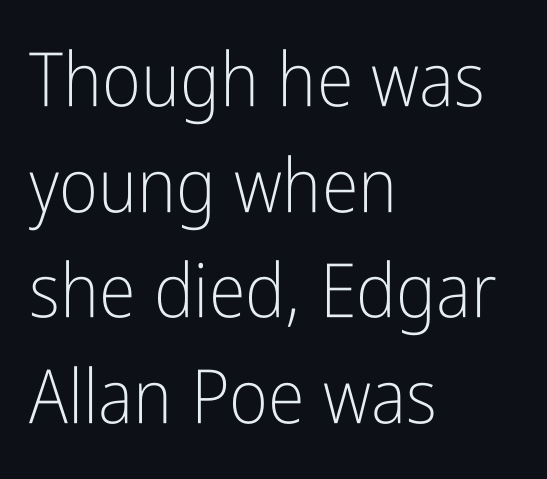
{"serif": "no", "italic": "no", "bold": "no", "weight": "light", "width": "condensed", "stroke_contrast": "low", "x_height": "medium", "monospaced": "no", "underline": "no", "align": "left", "line_spacing": "normal", "line_spacing_ratio": 1.41, "letter_spacing": "normal", "letter_spacing_em": 0.0, "glyph_px": 75}
